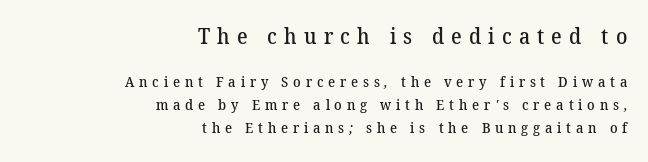
{"bold": "semi", "underline": "no", "align": "right", "line_spacing": "normal", "line_spacing_ratio": 1.64, "letter_spacing": "wide", "letter_spacing_em": 0.34, "larger_block": "first", "size_ratio": 1.5, "glyph_px": 21}
